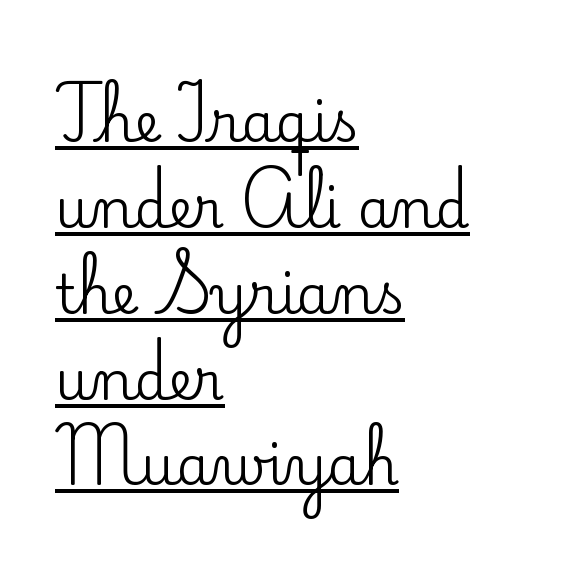
Q: Is the text italic (slanted)? A: No, it is upright.
Q: Is the typeface a serif or a sans-serif typeface? A: Serif.
Q: Is the text underlined? A: Yes.
Q: How is the paragraph aligned? A: Left-aligned.
Q: Is the spacing between letters normal or unusually wide? A: Normal.
Q: Is the spacing between lines tight, normal or loose? A: Normal.
Q: Width (condensed, normal, or wide)? A: Normal.
Q: Stroke contrast? A: Low.
Q: x-height? A: Small.
Q: Monospaced? A: No.
